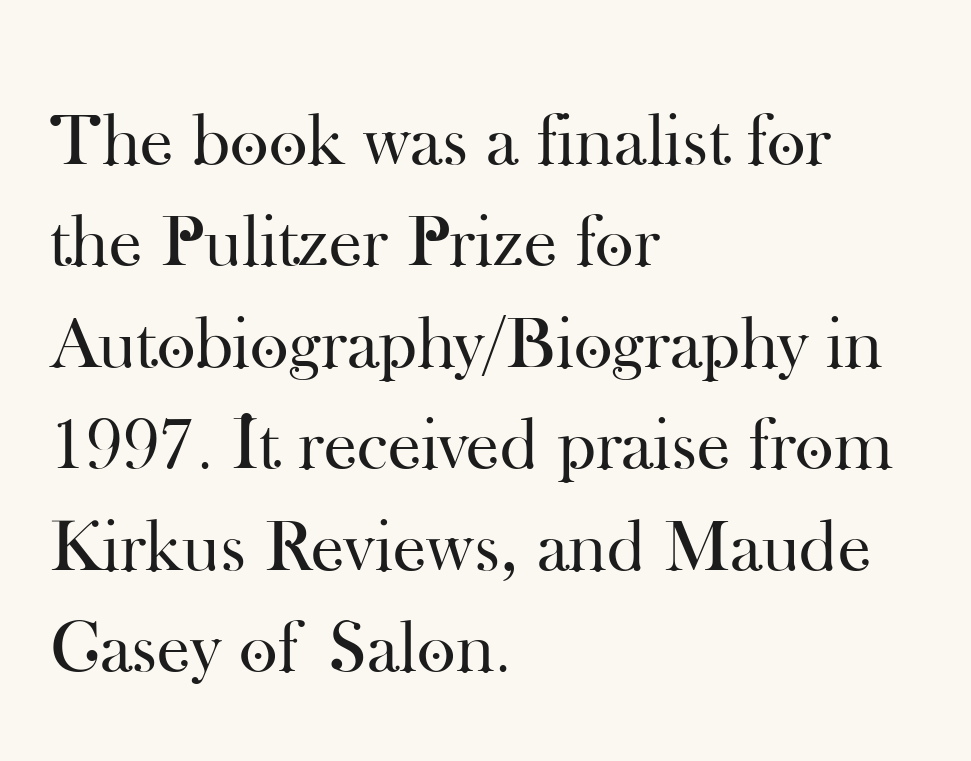
{"serif": "yes", "italic": "no", "bold": "no", "weight": "regular", "width": "normal", "stroke_contrast": "high", "x_height": "small", "monospaced": "no", "underline": "no", "align": "left", "line_spacing": "normal", "line_spacing_ratio": 1.37, "letter_spacing": "normal", "letter_spacing_em": 0.0, "glyph_px": 74}
